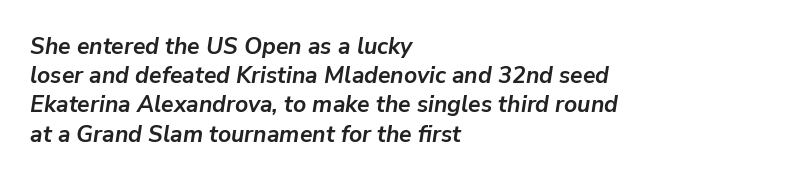
The image shows 23 px bold type, italic (leaning right); set left-aligned, normal line spacing (1.27x), normal letter spacing, not underlined.
